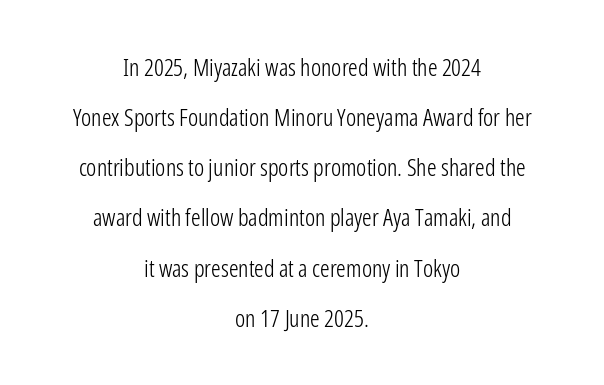
The image shows 24 px text type, upright; set centered, loose line spacing (2.09x), normal letter spacing, not underlined.
